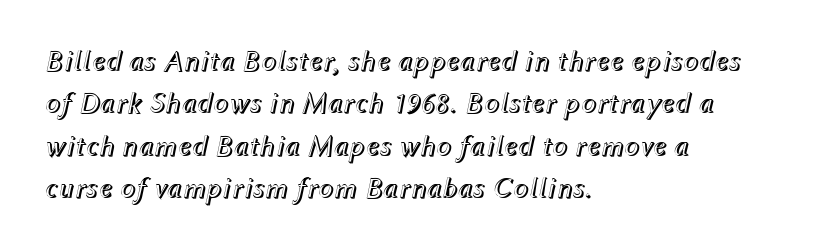
The passage shown is typed in a proportional face where columns would drift. Every row of glyphs begins at an identical x-position on the left. Baseline-to-baseline distance is the conventional proportion of letter height. Emphasis-style slanted type is in use. Words float on clear page, feet unadorned. Inter-character spacing is left at the font's built-in metrics.
